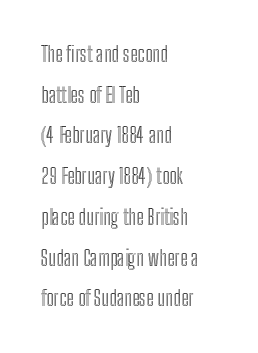
Q: Is the text italic (slanted)? A: No, it is upright.
Q: Is the text underlined? A: No.
Q: How is the paragraph aligned? A: Left-aligned.
Q: Is the spacing between letters normal or unusually wide? A: Normal.
Q: Is the spacing between lines tight, normal or loose? A: Loose.
